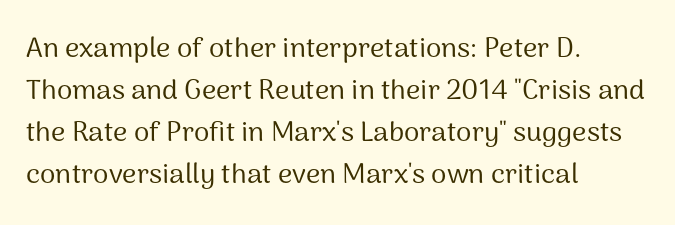
{"serif": "no", "italic": "no", "bold": "no", "weight": "regular", "width": "normal", "stroke_contrast": "medium", "x_height": "medium", "monospaced": "no", "underline": "no", "align": "left", "line_spacing": "normal", "line_spacing_ratio": 1.5, "letter_spacing": "normal", "letter_spacing_em": 0.0, "glyph_px": 28}
